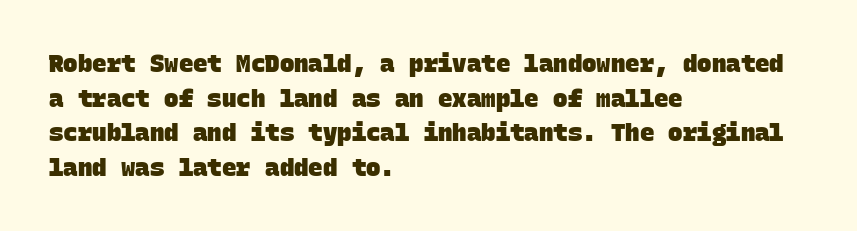
The image shows 24 px bold type; set left-aligned, normal line spacing (1.44x), normal letter spacing, not underlined.
